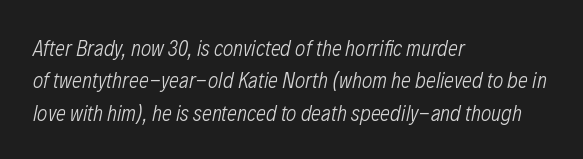
Q: Is the text bold? A: No.
Q: Is the text italic (slanted)? A: Yes, it leans right by about 12 degrees.
Q: Is the text underlined? A: No.
Q: How is the paragraph aligned? A: Left-aligned.
Q: Is the spacing between letters normal or unusually wide? A: Normal.
Q: Is the spacing between lines tight, normal or loose? A: Normal.
